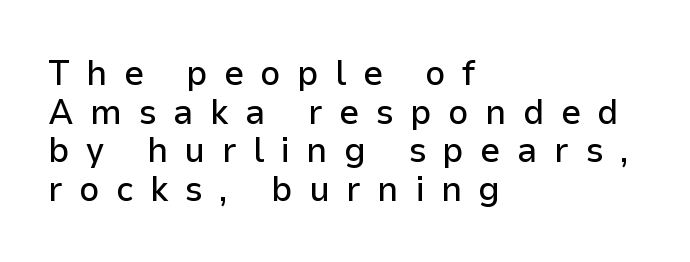
Q: Is the text italic (slanted)? A: No, it is upright.
Q: Is the typeface a serif or a sans-serif typeface? A: Sans-serif.
Q: Is the text underlined? A: No.
Q: How is the paragraph aligned? A: Left-aligned.
Q: Is the spacing between letters normal or unusually wide? A: Unusually wide.
Q: Is the spacing between lines tight, normal or loose? A: Tight.
Q: Width (condensed, normal, or wide)? A: Normal.
Q: Stroke contrast? A: Low.
Q: x-height? A: Medium.
Q: Monospaced? A: No.
